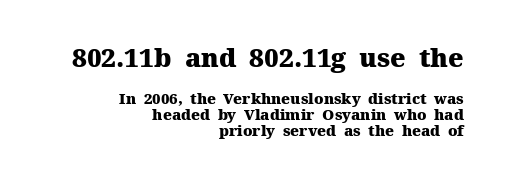
The image shows 26 px bold type, upright; set right-aligned, tight line spacing (1.05x), normal letter spacing, not underlined; the first (top) block is 1.73x larger.
